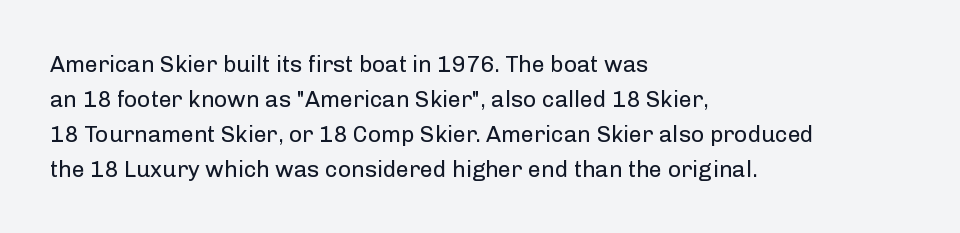
Q: Is the text bold? A: No.
Q: Is the text italic (slanted)? A: No, it is upright.
Q: Is the text underlined? A: No.
Q: How is the paragraph aligned? A: Left-aligned.
Q: Is the spacing between letters normal or unusually wide? A: Normal.
Q: Is the spacing between lines tight, normal or loose? A: Normal.
